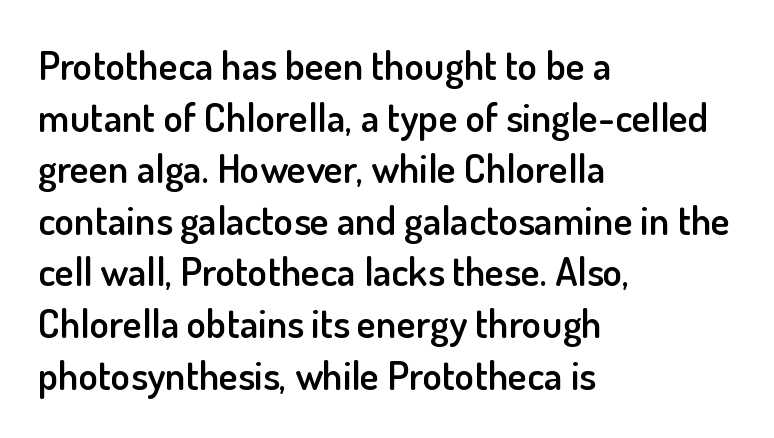
A sans-serif font was chosen for this passage. Think of a printed novel: that variable character pitch is what you see here. This block has exactly the height ordinary leading produces. Nothing unusual about the tracking: characters are spaced as the font intends. Unlike italic type, these characters show no tilt at all.
